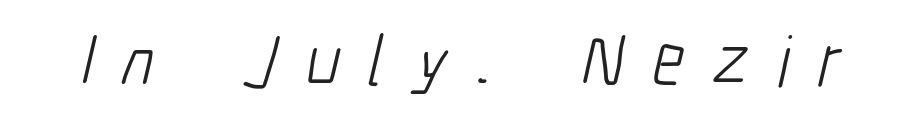
Q: Is the text bold? A: No.
Q: Is the typeface a serif or a sans-serif typeface? A: Sans-serif.
Q: Is the text underlined? A: No.
Q: Is the spacing between letters normal or unusually wide? A: Unusually wide.
Q: Width (condensed, normal, or wide)? A: Condensed.
Q: Stroke contrast? A: Low.
Q: x-height? A: Medium.
Q: Monospaced? A: No.
